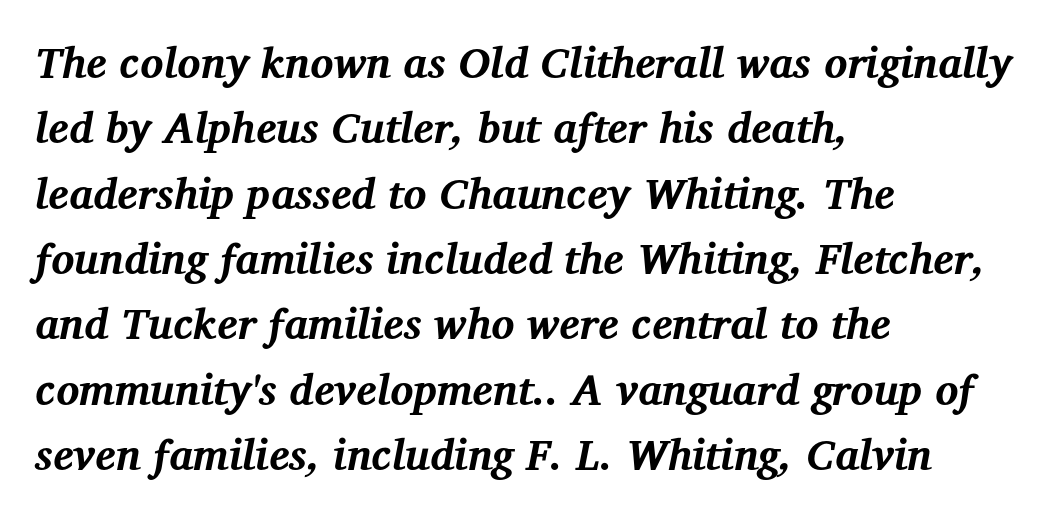
The image shows 43 px bold serif type, italic (leaning right); set left-aligned, normal line spacing (1.52x), normal letter spacing, not underlined; medium stroke contrast and a medium x-height.
